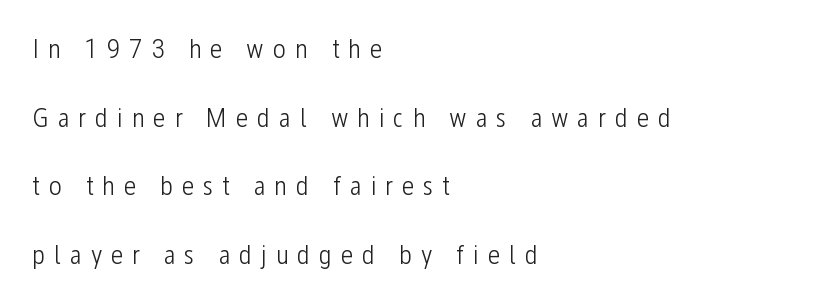
The image shows 28 px light, condensed sans-serif type, upright; set left-aligned, loose line spacing (2.45x), unusually wide letter spacing (+0.31 em), not underlined; low stroke contrast and a medium x-height.
